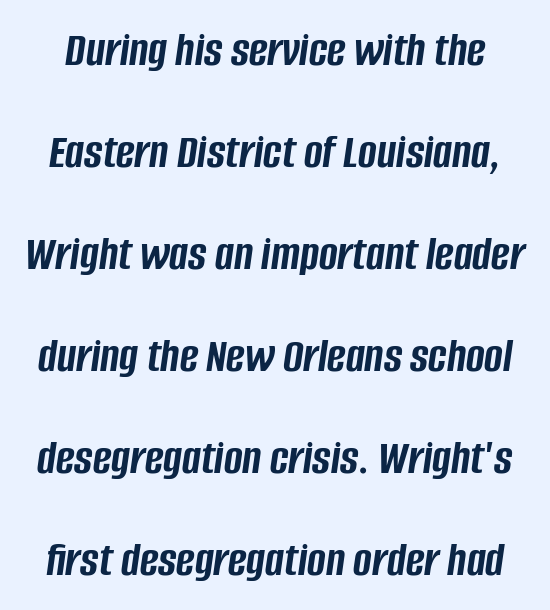
{"italic": "yes", "lean": "right", "slant_degrees": 8, "bold": "yes", "weight": "semibold", "width": "condensed", "stroke_contrast": "low", "x_height": "large", "monospaced": "no", "underline": "no", "line_spacing": "loose", "line_spacing_ratio": 2.04, "letter_spacing": "normal", "letter_spacing_em": 0.0, "glyph_px": 50}
